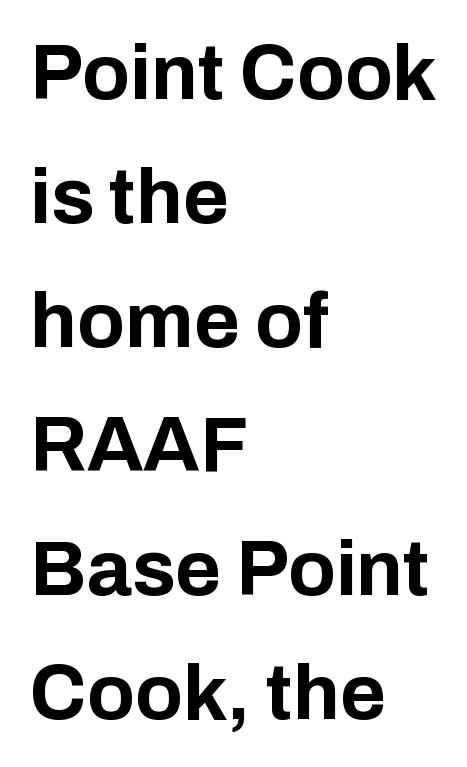
Q: Is the text bold? A: Yes.
Q: Is the text italic (slanted)? A: No, it is upright.
Q: Is the typeface a serif or a sans-serif typeface? A: Sans-serif.
Q: Is the text underlined? A: No.
Q: How is the paragraph aligned? A: Left-aligned.
Q: Is the spacing between letters normal or unusually wide? A: Normal.
Q: Is the spacing between lines tight, normal or loose? A: Normal.
Q: Width (condensed, normal, or wide)? A: Normal.
Q: Stroke contrast? A: Low.
Q: x-height? A: Medium.
Q: Monospaced? A: No.
